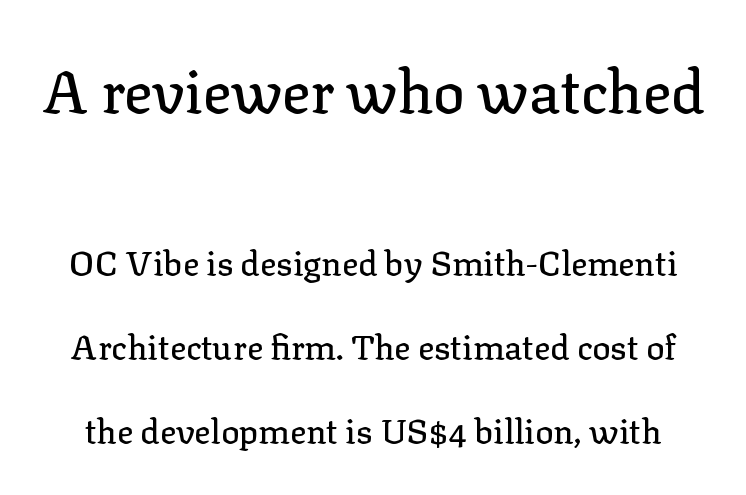
Is this a sans? No — the strokes have serifs. Between one letter and the next there's only the usual sliver of space. Size contrast runs from large at the top to small at the bottom. Looks like regular typesetting: each glyph gets only the width it needs.
